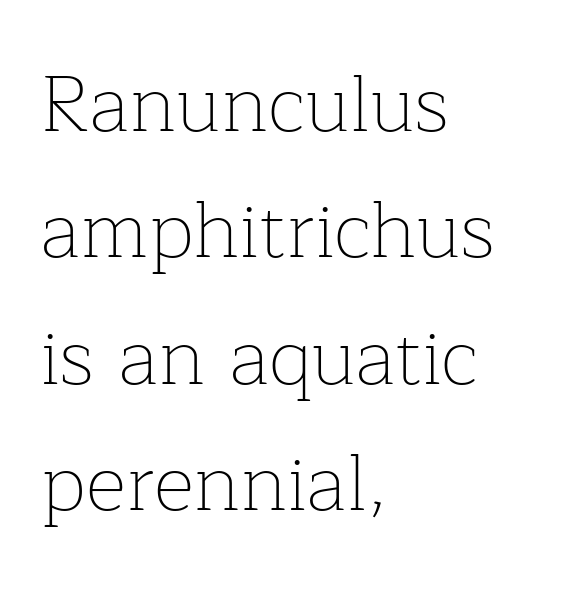
A roman cut, with each character standing at attention. Heaviness? Minimal to ordinary, like unemphasized prose. The rows are spaced the way most documents space them. Proportional: the letters do not fall into vertical columns.
